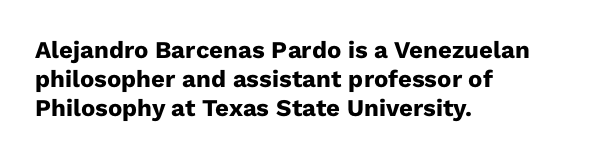
Q: Is the text bold? A: Yes.
Q: Is the text italic (slanted)? A: No, it is upright.
Q: Is the text underlined? A: No.
Q: How is the paragraph aligned? A: Left-aligned.
Q: Is the spacing between letters normal or unusually wide? A: Normal.
